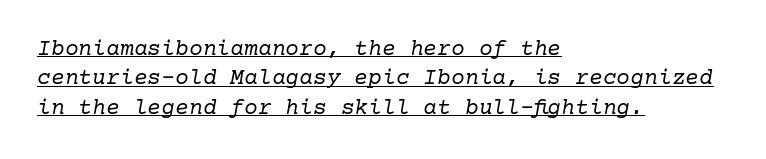
The image shows 23 px text type, italic (leaning right); set left-aligned, normal line spacing (1.28x), normal letter spacing, underlined.
